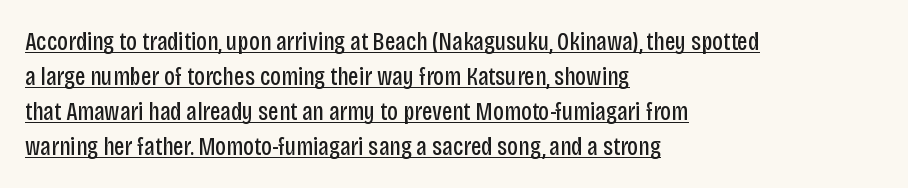
The image shows 26 px text type, upright; set left-aligned, normal line spacing (1.34x), normal letter spacing, underlined.
